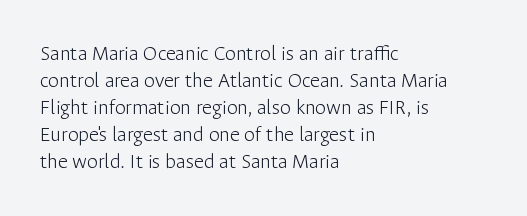
Q: Is the text bold? A: No.
Q: Is the text italic (slanted)? A: No, it is upright.
Q: Is the text underlined? A: No.
Q: How is the paragraph aligned? A: Left-aligned.
Q: Is the spacing between letters normal or unusually wide? A: Normal.
